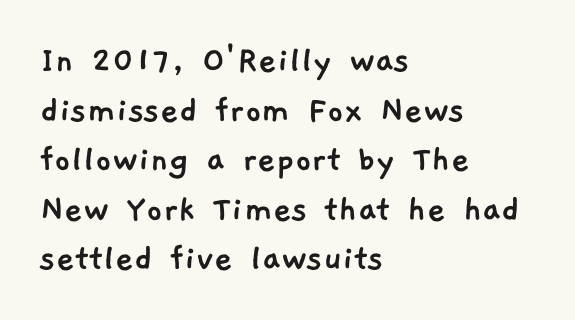
Does extra space separate the letters? No, they use regular spacing. The space directly below the letters is spotless. Letterform terminals end flat and unadorned throughout the passage. The face used here is proportionally spaced, like ordinary book or web type. Where is the straight margin? On the left.
